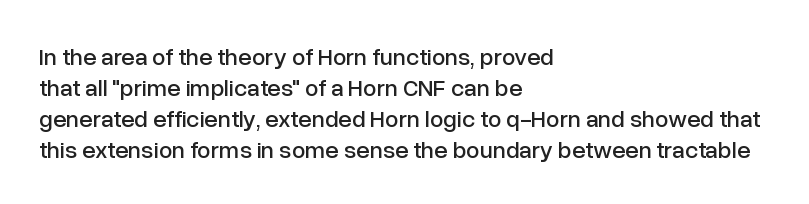
The image shows 24 px text type, upright; set left-aligned, normal line spacing (1.29x), normal letter spacing, not underlined.
